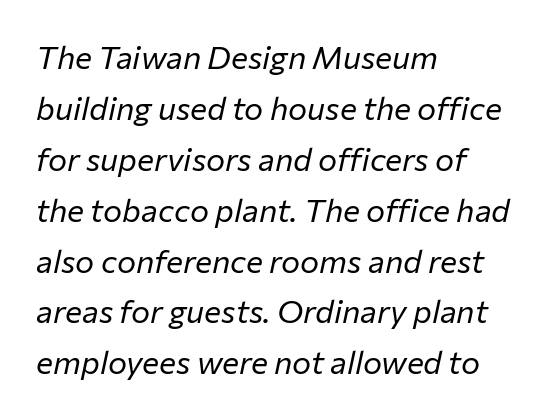
Q: Is the text bold? A: No.
Q: Is the text italic (slanted)? A: Yes, it leans right by about 12 degrees.
Q: Is the text underlined? A: No.
Q: How is the paragraph aligned? A: Left-aligned.
Q: Is the spacing between letters normal or unusually wide? A: Normal.
Q: Is the spacing between lines tight, normal or loose? A: Normal.
Q: Width (condensed, normal, or wide)? A: Normal.
Q: Stroke contrast? A: Low.
Q: x-height? A: Medium.
Q: Monospaced? A: No.
